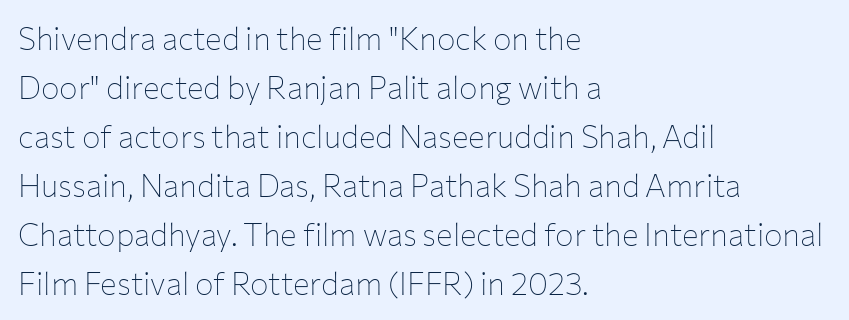
Looks like regular typesetting: each glyph gets only the width it needs. The space between consecutive lines is moderate. You can tell from the bare stems that sans-serif type was used. What stands out about the letter spacing? Nothing — it is the standard amount. The foot of each line stays bare and open. Compared with a centered layout, this one pins lines to the left instead.
